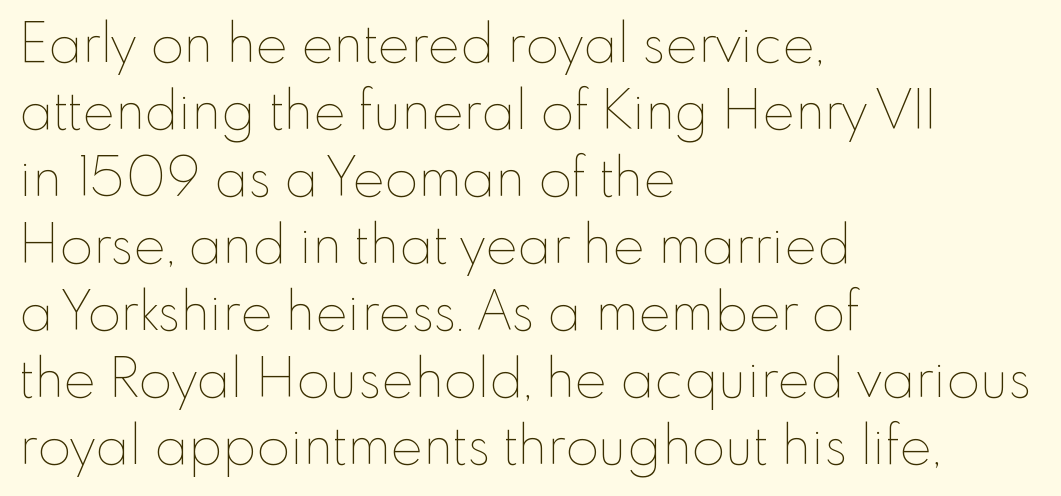
Q: Is the text bold? A: No.
Q: Is the text italic (slanted)? A: No, it is upright.
Q: Is the text underlined? A: No.
Q: How is the paragraph aligned? A: Left-aligned.
Q: Is the spacing between letters normal or unusually wide? A: Normal.
Q: Width (condensed, normal, or wide)? A: Normal.
Q: Stroke contrast? A: Low.
Q: x-height? A: Small.
Q: Monospaced? A: No.
